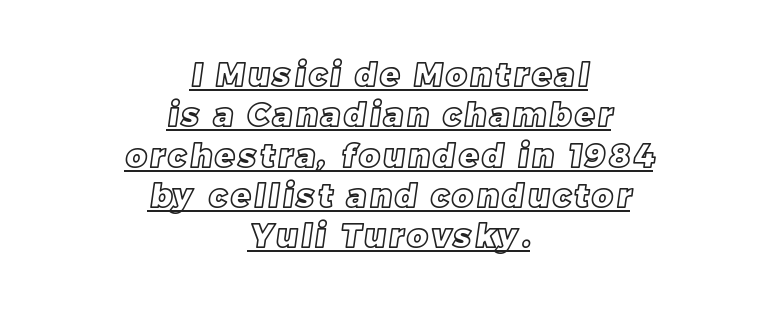
Q: Is the text underlined? A: Yes.
Q: How is the paragraph aligned? A: Centered.
Q: Is the spacing between lines tight, normal or loose? A: Normal.
Q: Width (condensed, normal, or wide)? A: Normal.
Q: x-height? A: Large.
Q: Monospaced? A: No.
